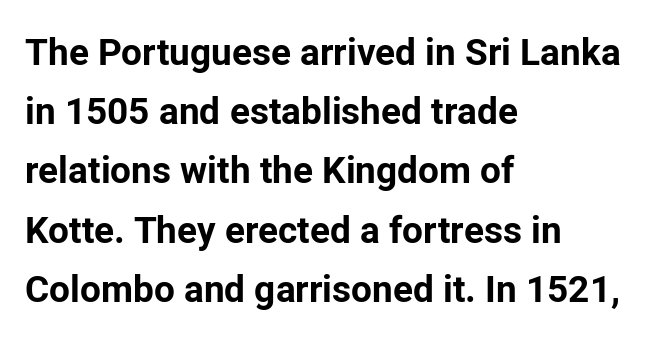
Q: Is the text bold? A: Yes.
Q: Is the text italic (slanted)? A: No, it is upright.
Q: Is the typeface a serif or a sans-serif typeface? A: Sans-serif.
Q: Is the text underlined? A: No.
Q: How is the paragraph aligned? A: Left-aligned.
Q: Is the spacing between letters normal or unusually wide? A: Normal.
Q: Is the spacing between lines tight, normal or loose? A: Normal.
Q: Width (condensed, normal, or wide)? A: Normal.
Q: Stroke contrast? A: Low.
Q: x-height? A: Medium.
Q: Monospaced? A: No.
